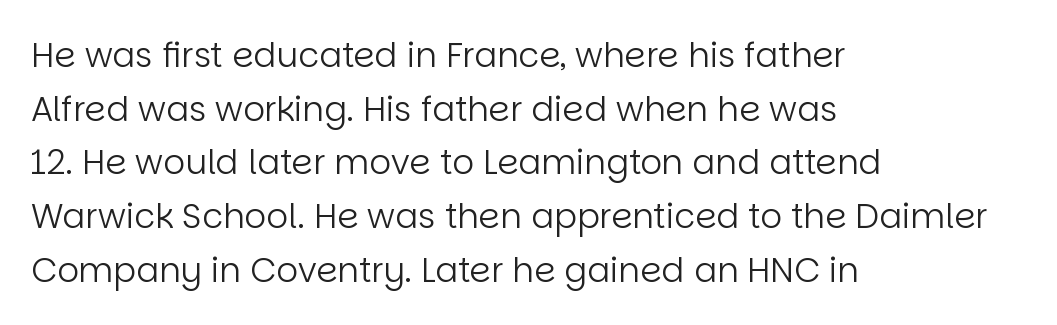
Q: Is the text bold? A: No.
Q: Is the text italic (slanted)? A: No, it is upright.
Q: Is the typeface a serif or a sans-serif typeface? A: Sans-serif.
Q: Is the text underlined? A: No.
Q: How is the paragraph aligned? A: Left-aligned.
Q: Is the spacing between letters normal or unusually wide? A: Normal.
Q: Is the spacing between lines tight, normal or loose? A: Normal.
Q: Width (condensed, normal, or wide)? A: Normal.
Q: Stroke contrast? A: Low.
Q: x-height? A: Large.
Q: Monospaced? A: No.
